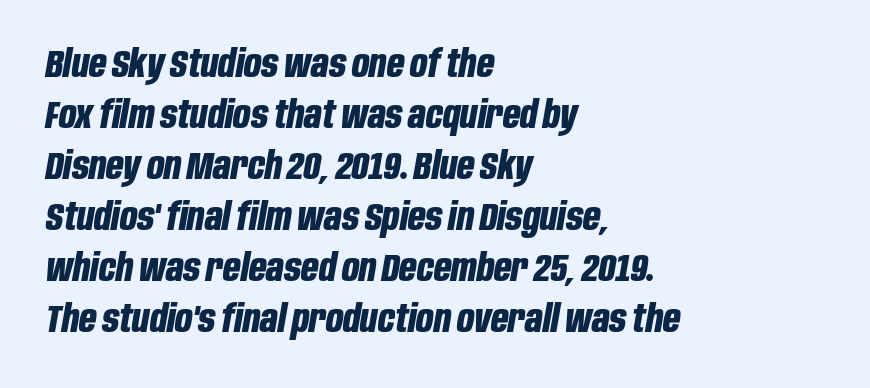
{"italic": "yes", "lean": "right", "slant_degrees": 10, "bold": "yes", "weight": "bold", "width": "condensed", "stroke_contrast": "low", "x_height": "large", "monospaced": "no", "underline": "no", "align": "left", "line_spacing": "normal", "line_spacing_ratio": 1.34, "letter_spacing": "normal", "letter_spacing_em": 0.0, "glyph_px": 38}
